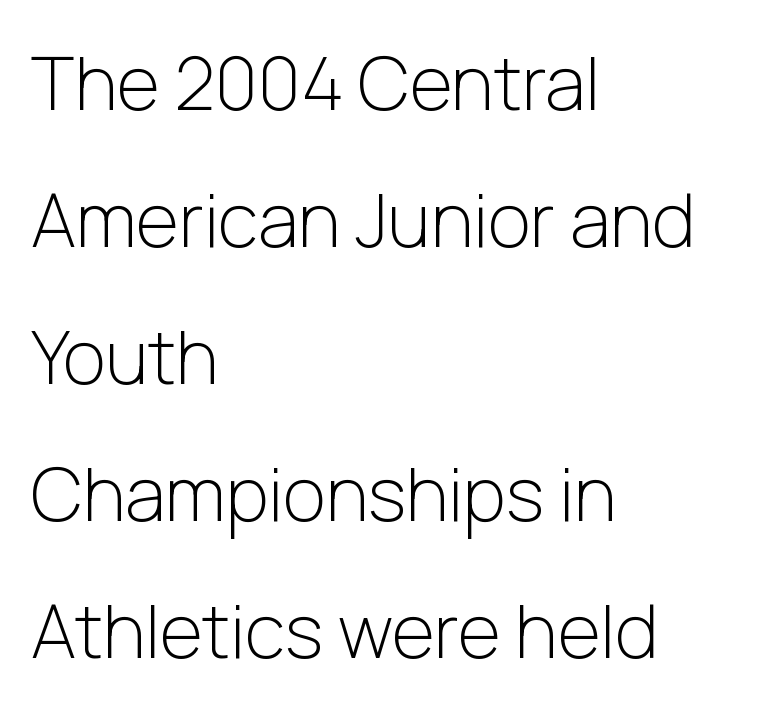
Q: Is the text bold? A: No.
Q: Is the text italic (slanted)? A: No, it is upright.
Q: Is the typeface a serif or a sans-serif typeface? A: Sans-serif.
Q: Is the text underlined? A: No.
Q: How is the paragraph aligned? A: Left-aligned.
Q: Is the spacing between letters normal or unusually wide? A: Normal.
Q: Width (condensed, normal, or wide)? A: Normal.
Q: Stroke contrast? A: Low.
Q: x-height? A: Medium.
Q: Monospaced? A: No.
